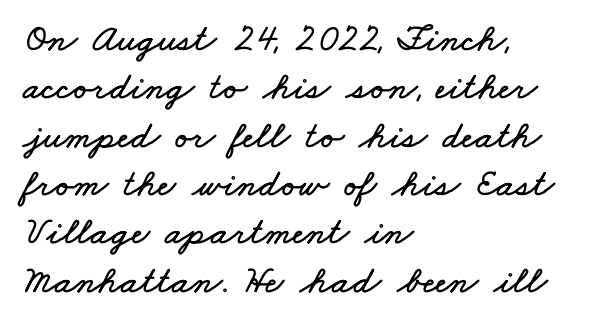
Lines of text with bare space underneath. Looks like regular typesetting: each glyph gets only the width it needs. Layout note: lines flush left. This rendering leaves character spacing at its baseline value.
